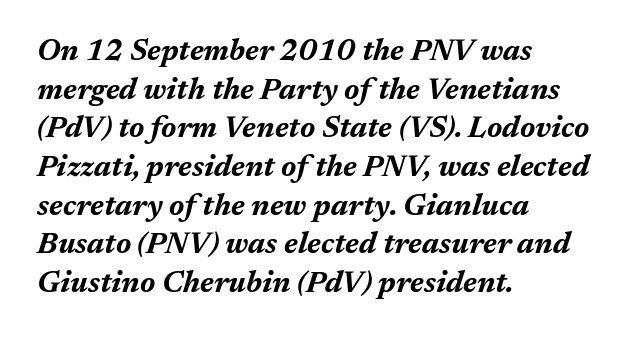
{"italic": "yes", "lean": "right", "slant_degrees": 17, "bold": "yes", "weight": "bold", "width": "normal", "stroke_contrast": "medium", "x_height": "medium", "monospaced": "no", "underline": "no", "align": "left", "line_spacing": "normal", "line_spacing_ratio": 1.29, "letter_spacing": "normal", "letter_spacing_em": 0.0, "glyph_px": 30}
